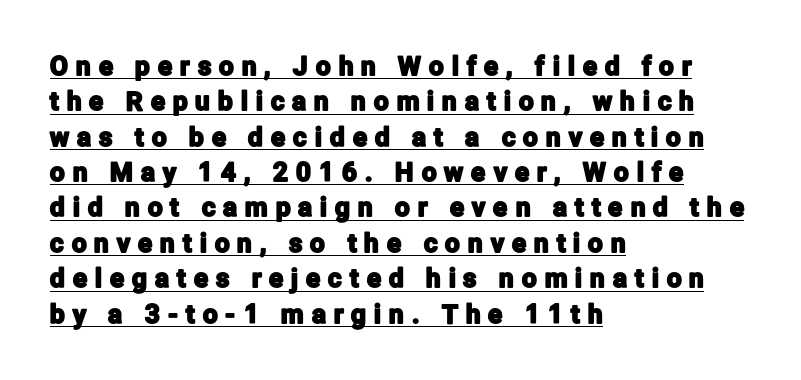
It's the straight-up-and-down kind of type. These lines stack with their left ends in a neat column. Is there much room between lines? A standard amount, neither cramped nor airy. These lines have a slow, spaced-out rhythm from letter to letter. The glyphs are accompanied by a horizontal stroke just below them.
